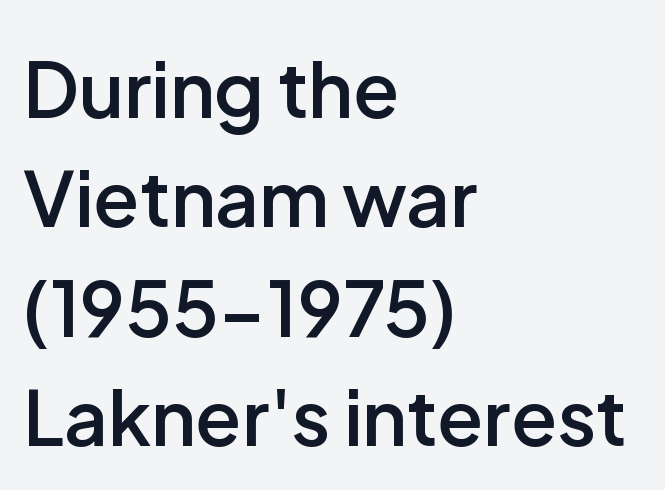
{"serif": "no", "italic": "no", "bold": "semi", "weight": "semibold", "width": "normal", "stroke_contrast": "low", "x_height": "medium", "monospaced": "no", "underline": "no", "align": "left", "line_spacing": "normal", "line_spacing_ratio": 1.44, "letter_spacing": "normal", "letter_spacing_em": 0.0, "glyph_px": 76}
